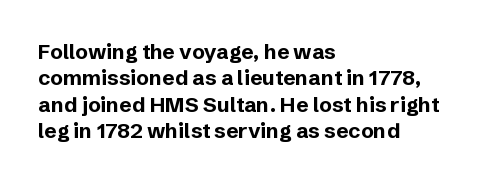
Q: Is the text bold? A: Yes.
Q: Is the text italic (slanted)? A: No, it is upright.
Q: Is the text underlined? A: No.
Q: How is the paragraph aligned? A: Left-aligned.
Q: Is the spacing between letters normal or unusually wide? A: Normal.
Q: Is the spacing between lines tight, normal or loose? A: Normal.
